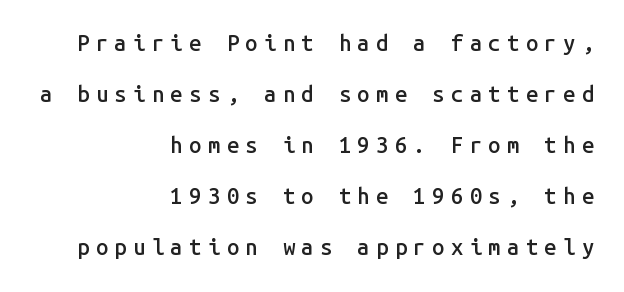
Q: Is the text bold? A: Semi-bold.
Q: Is the text italic (slanted)? A: No, it is upright.
Q: Is the text underlined? A: No.
Q: How is the paragraph aligned? A: Right-aligned.
Q: Is the spacing between letters normal or unusually wide? A: Unusually wide.
Q: Is the spacing between lines tight, normal or loose? A: Loose.
